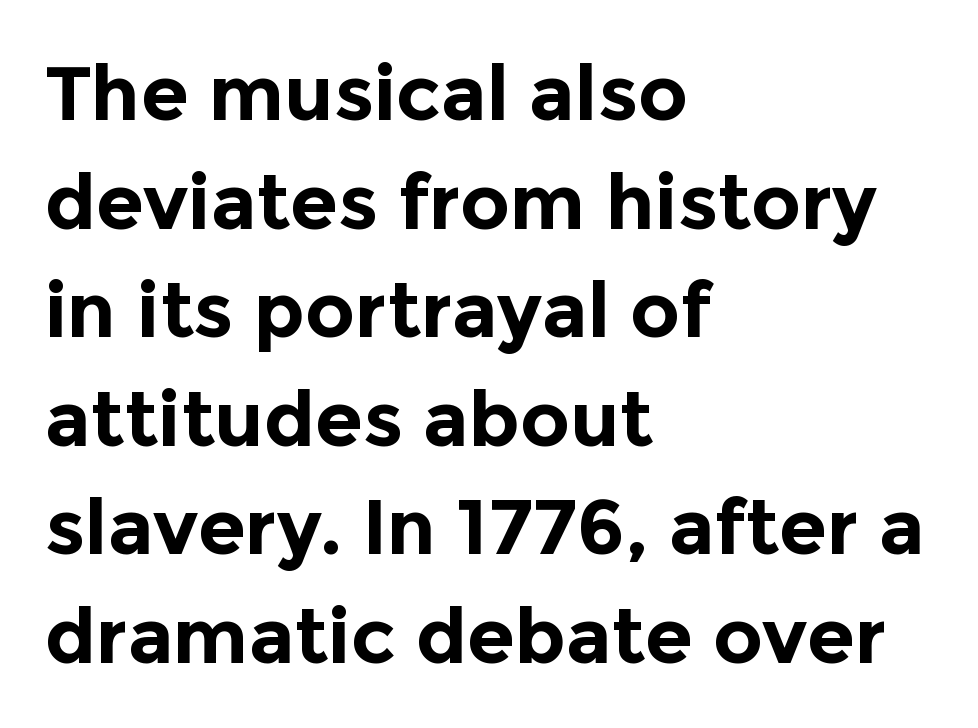
Q: Is the text bold? A: Yes.
Q: Is the text italic (slanted)? A: No, it is upright.
Q: Is the typeface a serif or a sans-serif typeface? A: Sans-serif.
Q: Is the text underlined? A: No.
Q: How is the paragraph aligned? A: Left-aligned.
Q: Is the spacing between letters normal or unusually wide? A: Normal.
Q: Is the spacing between lines tight, normal or loose? A: Normal.
Q: Width (condensed, normal, or wide)? A: Normal.
Q: x-height? A: Medium.
Q: Monospaced? A: No.
